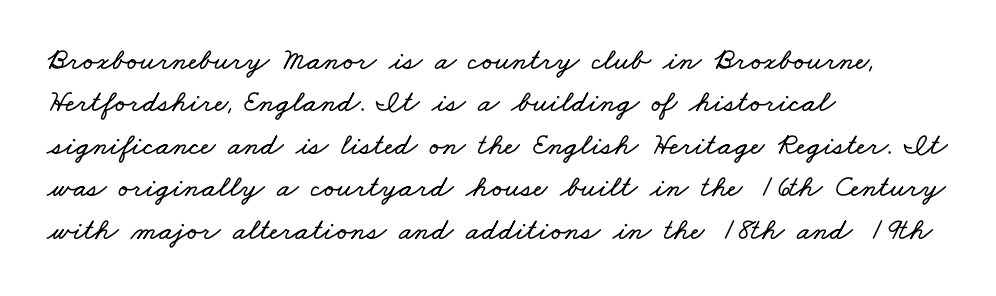
The compositor pushed each line to the left boundary. Does the leading feel generous? No, just average. This rendering leaves character spacing at its baseline value. A bare baseline throughout the passage. Here the designer chose a conventional face with non-uniform glyph widths.
